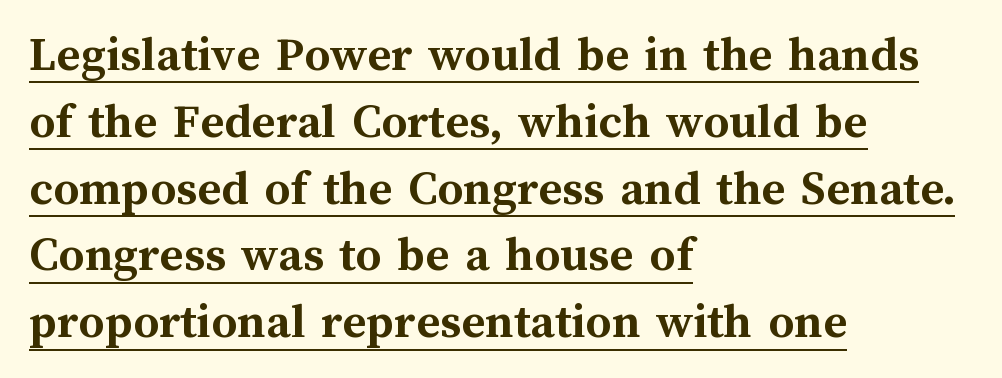
Q: Is the text bold? A: Yes.
Q: Is the text italic (slanted)? A: No, it is upright.
Q: Is the text underlined? A: Yes.
Q: How is the paragraph aligned? A: Left-aligned.
Q: Is the spacing between letters normal or unusually wide? A: Normal.
Q: Is the spacing between lines tight, normal or loose? A: Normal.
Q: Width (condensed, normal, or wide)? A: Normal.
Q: Stroke contrast? A: Medium.
Q: x-height? A: Medium.
Q: Monospaced? A: No.
